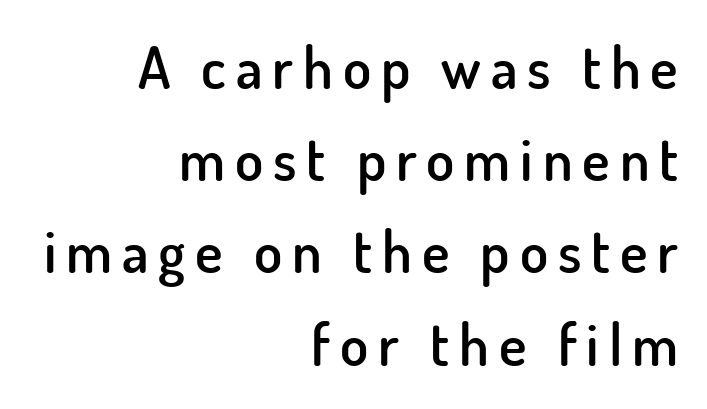
Leftover space on each line is placed entirely before the opening word. Look at the bottom of the vertical strokes: they stop flat, with no serifs. Proportional: the letters do not fall into vertical columns. The type sits square on the baseline with zero lean. Each row of text sits above clean, open space.
